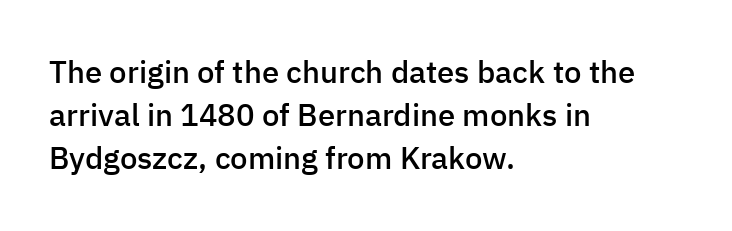
Q: Is the text bold? A: Semi-bold.
Q: Is the text italic (slanted)? A: No, it is upright.
Q: Is the typeface a serif or a sans-serif typeface? A: Sans-serif.
Q: Is the text underlined? A: No.
Q: How is the paragraph aligned? A: Left-aligned.
Q: Is the spacing between letters normal or unusually wide? A: Normal.
Q: Is the spacing between lines tight, normal or loose? A: Normal.
Q: Width (condensed, normal, or wide)? A: Normal.
Q: Stroke contrast? A: Low.
Q: x-height? A: Medium.
Q: Monospaced? A: No.
